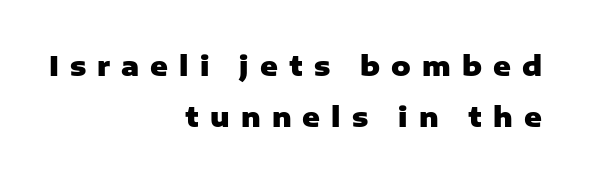
The designer dialed line spacing up above the default. The foot of each line stays bare and open. Does extra space separate the letters? Yes, quite a lot of it. Notice how the passage keeps a crisp vertical edge on the right only. Summary of weight: heavy, a full bold. The type sits square on the baseline with zero lean.
